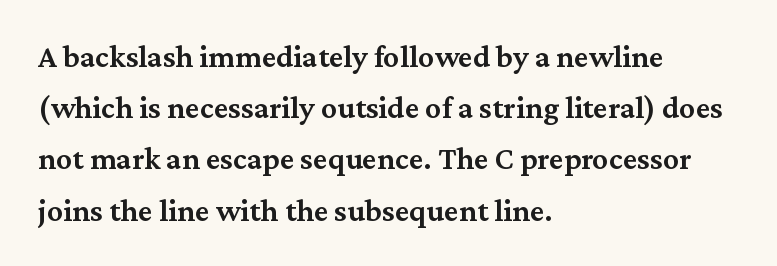
Q: Is the text bold? A: Semi-bold.
Q: Is the text italic (slanted)? A: No, it is upright.
Q: Is the typeface a serif or a sans-serif typeface? A: Serif.
Q: Is the text underlined? A: No.
Q: How is the paragraph aligned? A: Left-aligned.
Q: Is the spacing between letters normal or unusually wide? A: Normal.
Q: Is the spacing between lines tight, normal or loose? A: Normal.
Q: Width (condensed, normal, or wide)? A: Normal.
Q: Stroke contrast? A: Medium.
Q: x-height? A: Medium.
Q: Monospaced? A: No.
